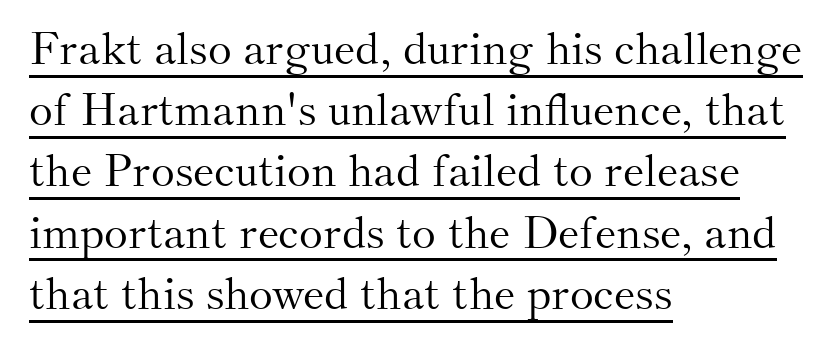
Q: Is the text bold? A: No.
Q: Is the text italic (slanted)? A: No, it is upright.
Q: Is the typeface a serif or a sans-serif typeface? A: Serif.
Q: Is the text underlined? A: Yes.
Q: How is the paragraph aligned? A: Left-aligned.
Q: Is the spacing between letters normal or unusually wide? A: Normal.
Q: Is the spacing between lines tight, normal or loose? A: Normal.
Q: Width (condensed, normal, or wide)? A: Normal.
Q: Stroke contrast? A: Medium.
Q: x-height? A: Small.
Q: Monospaced? A: No.
